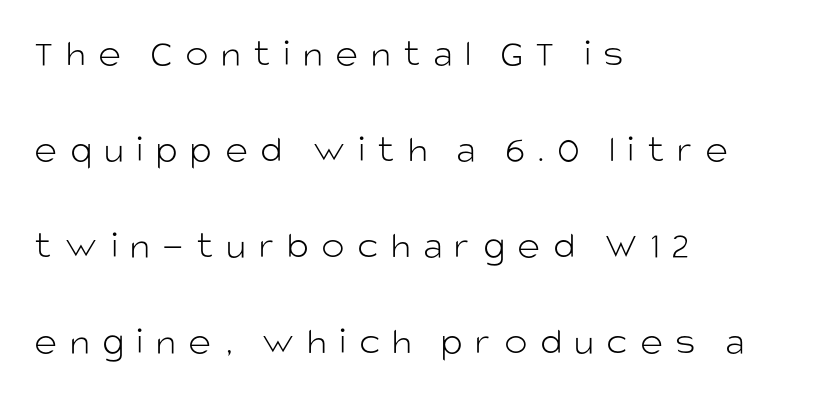
The image shows 39 px light sans-serif type, upright; set left-aligned, loose line spacing (2.46x), unusually wide letter spacing (+0.32 em), not underlined; low stroke contrast and a large x-height.
